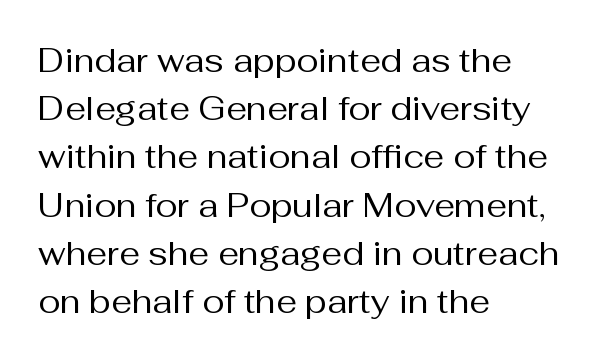
The area under the type is left untouched. The letterforms sit shoulder to shoulder at normal distance. Unlike italic type, these characters show no tilt at all. Is this a fixed-width face? No — the glyphs have proportional, varying widths.
